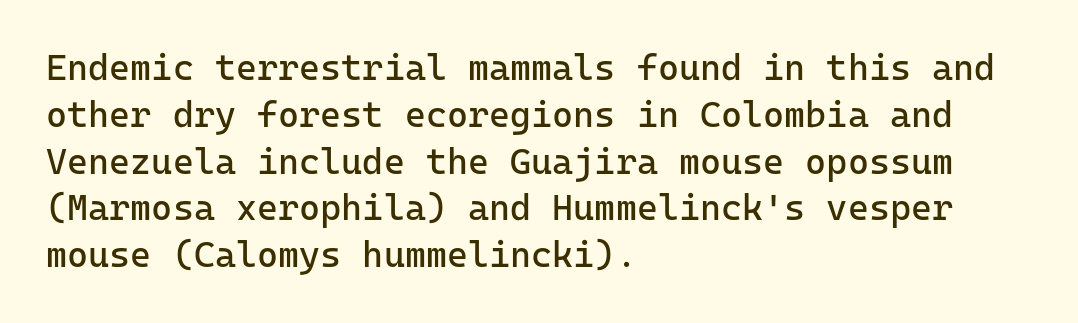
Q: Is the text bold? A: No.
Q: Is the text italic (slanted)? A: No, it is upright.
Q: Is the typeface a serif or a sans-serif typeface? A: Sans-serif.
Q: Is the text underlined? A: No.
Q: How is the paragraph aligned? A: Left-aligned.
Q: Is the spacing between letters normal or unusually wide? A: Normal.
Q: Is the spacing between lines tight, normal or loose? A: Normal.
Q: Width (condensed, normal, or wide)? A: Normal.
Q: Stroke contrast? A: Low.
Q: x-height? A: Medium.
